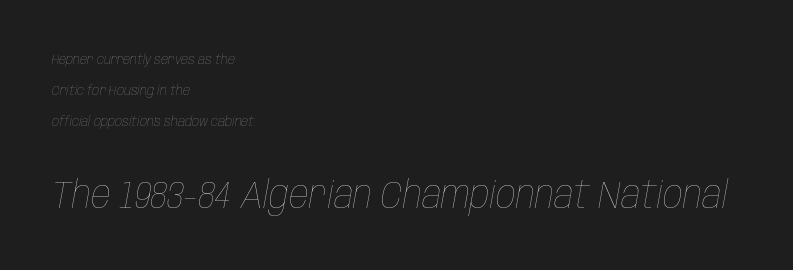
Q: Is the text bold? A: No.
Q: Is the text italic (slanted)? A: Yes, it leans right by about 10 degrees.
Q: Is the text underlined? A: No.
Q: How is the paragraph aligned? A: Left-aligned.
Q: Is the spacing between letters normal or unusually wide? A: Normal.
Q: Is the spacing between lines tight, normal or loose? A: Loose.
Q: Which block of text is set in a larger size, the first (top) or the second (bottom)? A: The second (bottom) one.
Q: Width (condensed, normal, or wide)? A: Condensed.
Q: Stroke contrast? A: Low.
Q: x-height? A: Large.
Q: Monospaced? A: No.
